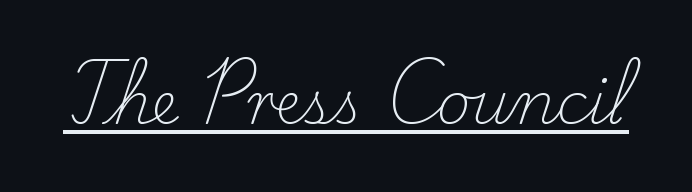
{"serif": "yes", "bold": "no", "weight": "light", "width": "normal", "stroke_contrast": "low", "x_height": "small", "monospaced": "no", "underline": "yes", "letter_spacing": "normal", "letter_spacing_em": 0.0, "glyph_px": 58}
